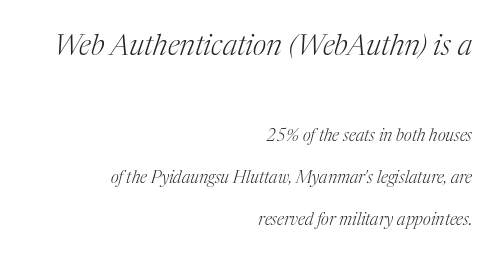
Q: Is the text bold? A: No.
Q: Is the text italic (slanted)? A: Yes, it leans right by about 17 degrees.
Q: Is the typeface a serif or a sans-serif typeface? A: Serif.
Q: Is the text underlined? A: No.
Q: How is the paragraph aligned? A: Right-aligned.
Q: Is the spacing between letters normal or unusually wide? A: Normal.
Q: Is the spacing between lines tight, normal or loose? A: Loose.
Q: Which block of text is set in a larger size, the first (top) or the second (bottom)? A: The first (top) one.
Q: Width (condensed, normal, or wide)? A: Normal.
Q: Stroke contrast? A: Medium.
Q: x-height? A: Medium.
Q: Monospaced? A: No.
